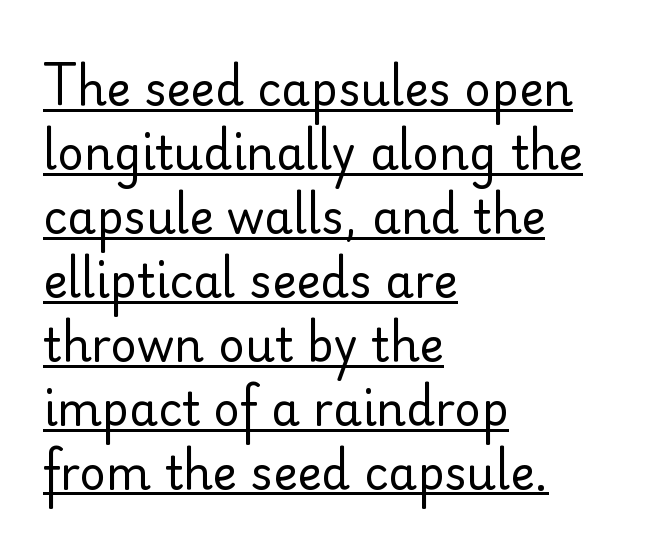
Q: Is the text bold? A: No.
Q: Is the text italic (slanted)? A: No, it is upright.
Q: Is the typeface a serif or a sans-serif typeface? A: Sans-serif.
Q: Is the text underlined? A: Yes.
Q: How is the paragraph aligned? A: Left-aligned.
Q: Is the spacing between letters normal or unusually wide? A: Normal.
Q: Is the spacing between lines tight, normal or loose? A: Normal.
Q: Width (condensed, normal, or wide)? A: Normal.
Q: Stroke contrast? A: Low.
Q: x-height? A: Small.
Q: Monospaced? A: No.
